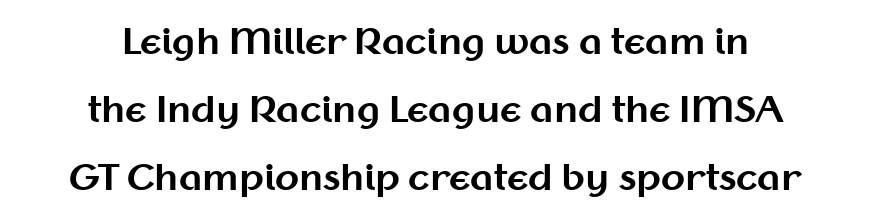
The leading is generous, giving the passage an open texture. Caption: multi-line text, centered on the measure. Underline: absent. Set as a true bold cut, around the 700 mark. The rendering keeps characters at their native spacing.
